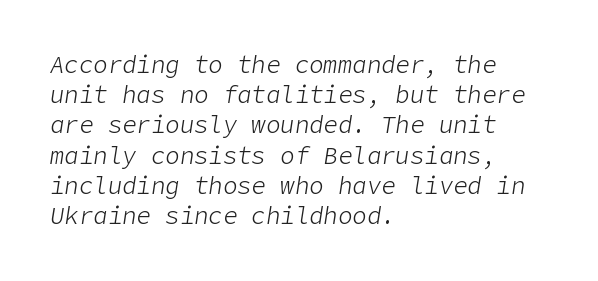
A clean baseline with only descenders dipping below it. Line spacing here is normal. Where is the straight margin? On the left. The letters look calm and open, with moderate or lighter stems.
